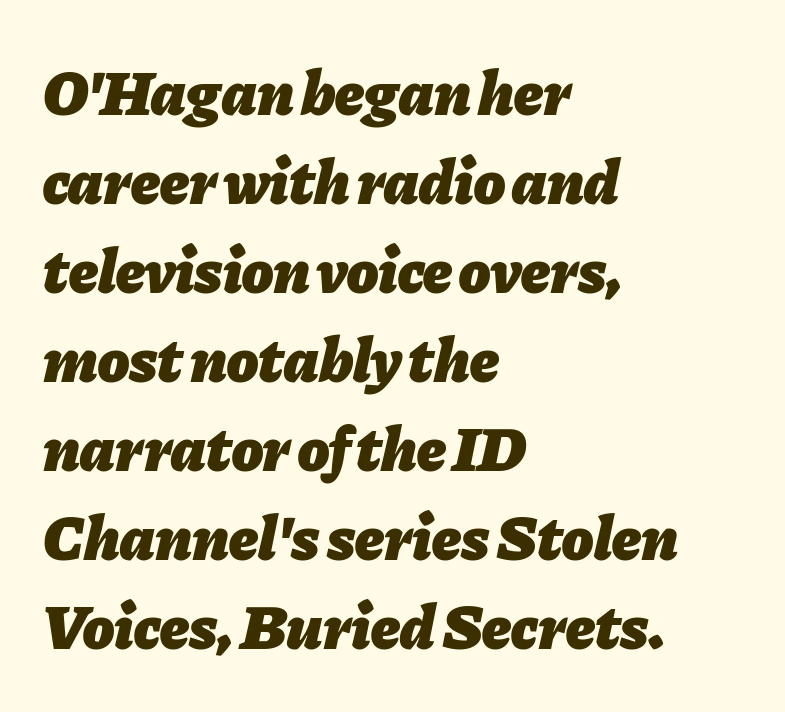
{"italic": "yes", "lean": "right", "slant_degrees": 11, "bold": "yes", "weight": "heavy", "width": "normal", "stroke_contrast": "low", "x_height": "medium", "monospaced": "no", "underline": "no", "align": "left", "line_spacing": "normal", "line_spacing_ratio": 1.39, "letter_spacing": "normal", "letter_spacing_em": 0.0, "glyph_px": 64}
